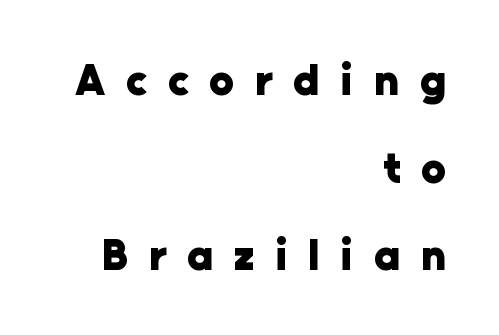
Q: Is the text bold? A: Yes.
Q: Is the text italic (slanted)? A: No, it is upright.
Q: Is the typeface a serif or a sans-serif typeface? A: Sans-serif.
Q: Is the text underlined? A: No.
Q: How is the paragraph aligned? A: Right-aligned.
Q: Is the spacing between letters normal or unusually wide? A: Unusually wide.
Q: Is the spacing between lines tight, normal or loose? A: Loose.
Q: Width (condensed, normal, or wide)? A: Normal.
Q: Stroke contrast? A: Low.
Q: x-height? A: Medium.
Q: Monospaced? A: No.
